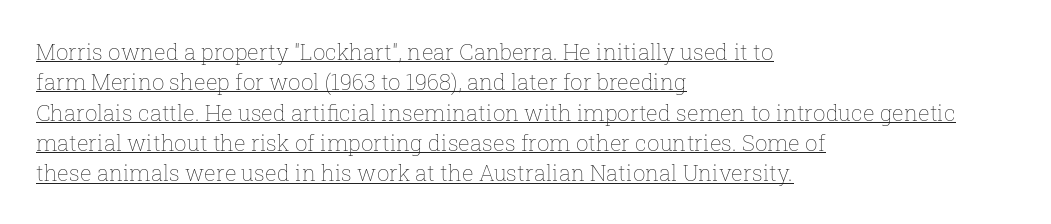
The image shows 22 px text type, upright; set left-aligned, normal line spacing (1.38x), normal letter spacing, underlined.
